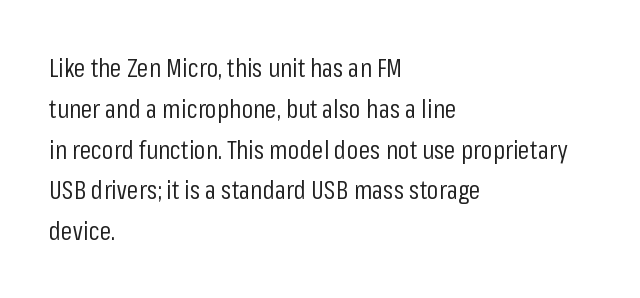
Q: Is the text bold? A: No.
Q: Is the text italic (slanted)? A: No, it is upright.
Q: Is the text underlined? A: No.
Q: How is the paragraph aligned? A: Left-aligned.
Q: Is the spacing between letters normal or unusually wide? A: Normal.
Q: Is the spacing between lines tight, normal or loose? A: Normal.
